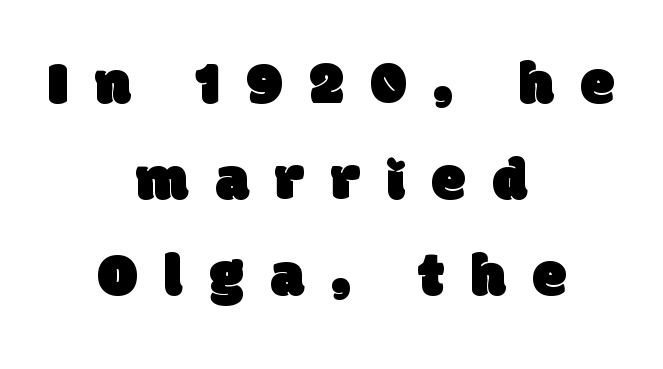
{"serif": "no", "width": "normal", "stroke_contrast": "low", "x_height": "large", "monospaced": "no", "underline": "no", "align": "center", "line_spacing": "normal", "line_spacing_ratio": 1.55, "letter_spacing": "wide", "letter_spacing_em": 0.43, "glyph_px": 62}
